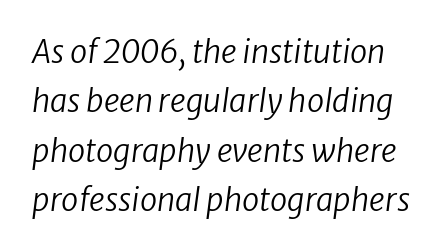
Do the characters align in a grid? No, the font is proportional. Stems here are at most as thick as an everyday book face. The passage shown is typeset with a sans-serif family. The line texture is even and compact thanks to regular tracking. The vertical gap from one line to the next is medium. The foot of each line stays bare and open.
